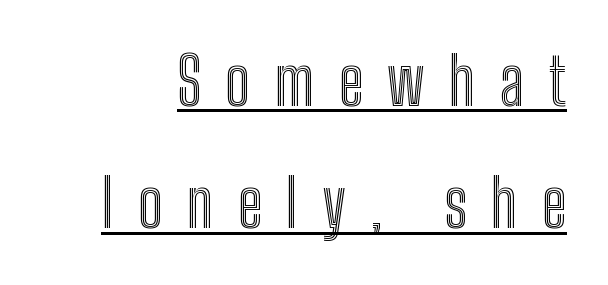
Q: Is the text italic (slanted)? A: No, it is upright.
Q: Is the text underlined? A: Yes.
Q: Is the spacing between letters normal or unusually wide? A: Unusually wide.
Q: Width (condensed, normal, or wide)? A: Condensed.
Q: x-height? A: Medium.
Q: Monospaced? A: No.
